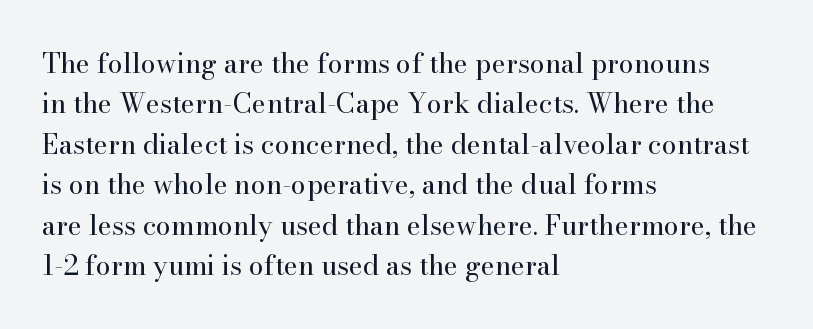
The passage shown stacks its lines at a standard gap. Students, note that the glyphs here touch the page at normal intervals. This reads as an unemphasized weight, regular at the heaviest. Typeset ragged right — the left edge is the straight one. No italicization has been applied; the sample stays upright.
